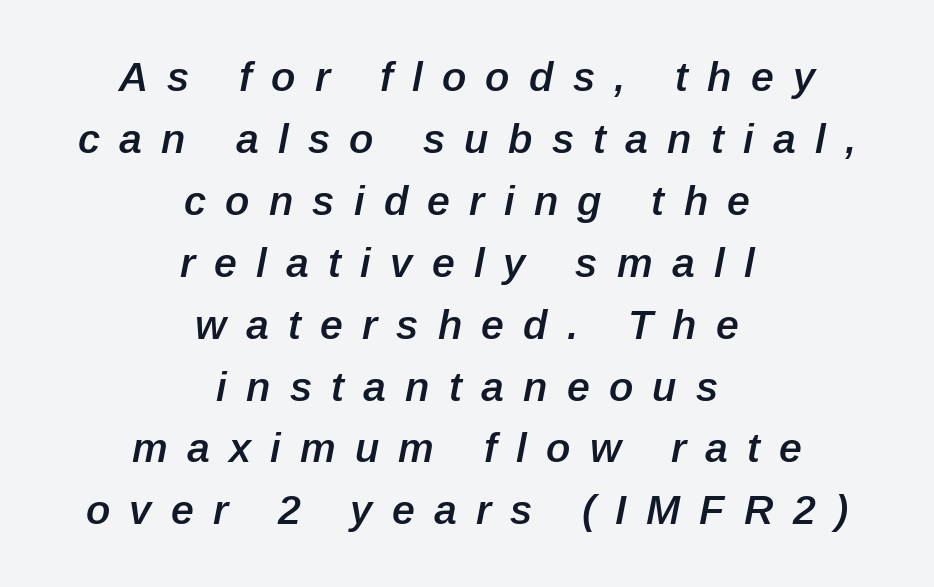
{"italic": "yes", "lean": "right", "slant_degrees": 12, "bold": "semi", "weight": "semibold", "width": "normal", "stroke_contrast": "low", "x_height": "medium", "monospaced": "no", "underline": "no", "align": "center", "line_spacing": "normal", "line_spacing_ratio": 1.51, "letter_spacing": "wide", "letter_spacing_em": 0.47, "glyph_px": 41}
